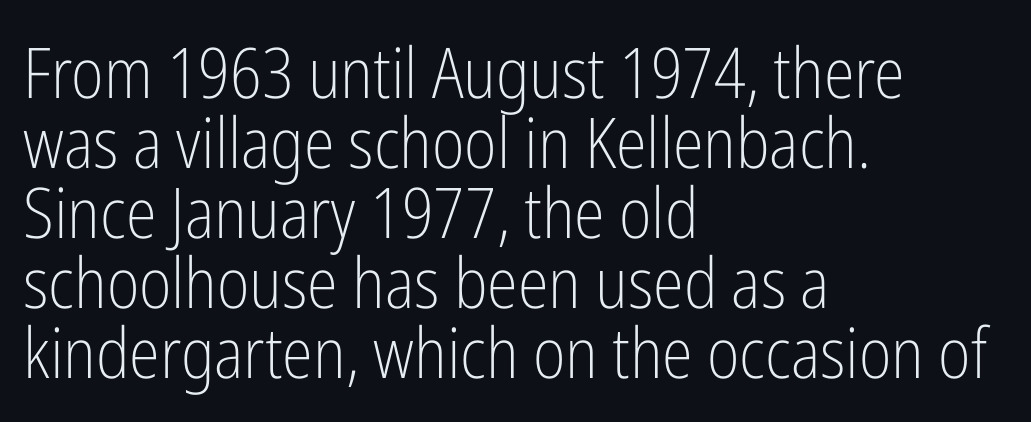
The image shows 70 px light, condensed sans-serif type, upright; set left-aligned, tight line spacing (1.0x), normal letter spacing, not underlined; low stroke contrast and a medium x-height.
